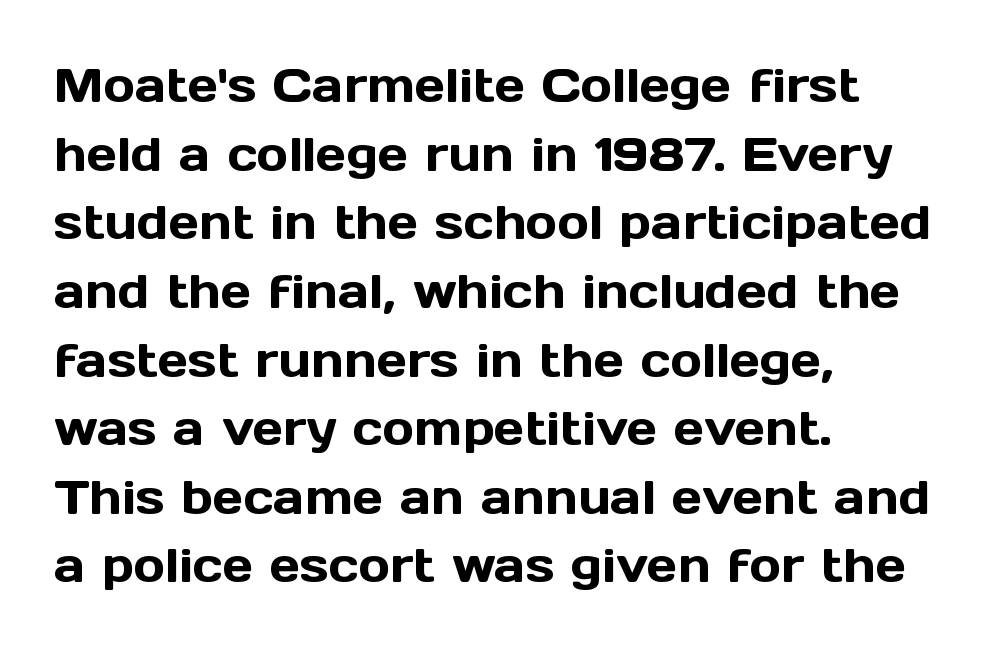
A typesetter would call this zero additional tracking. A typesetter would call this proportional, since set widths differ per character. Observe the absence of serifs on each vertical stroke in this sample. Line spacing here is normal.
